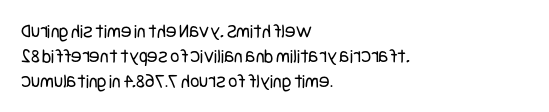
The image shows 20 px text type, upright; set left-aligned, line spacing 1.24x, normal letter spacing, not underlined.
